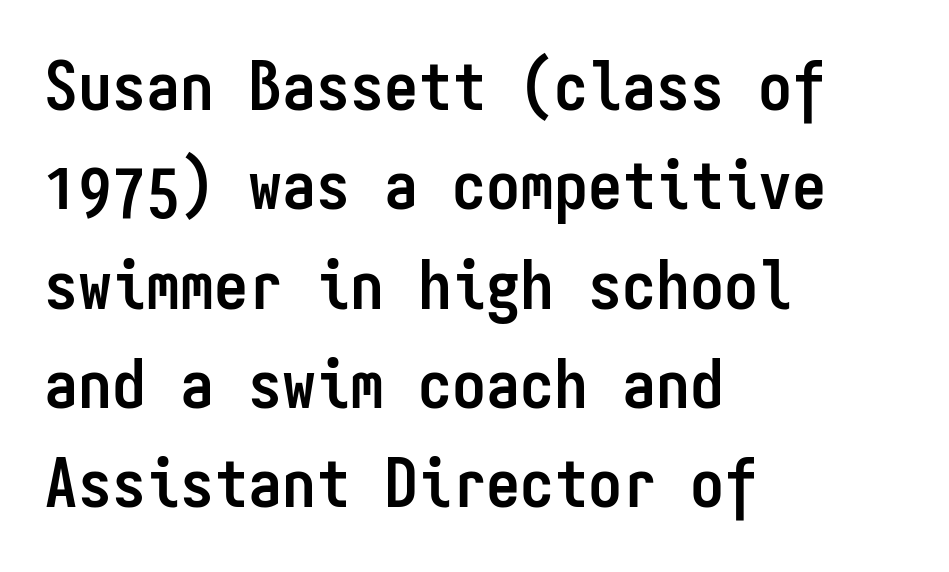
{"serif": "no", "italic": "no", "bold": "yes", "weight": "semibold", "width": "condensed", "stroke_contrast": "low", "x_height": "medium", "monospaced": "yes", "underline": "no", "align": "left", "line_spacing": "normal", "line_spacing_ratio": 1.46, "letter_spacing": "normal", "letter_spacing_em": 0.0, "glyph_px": 68}
